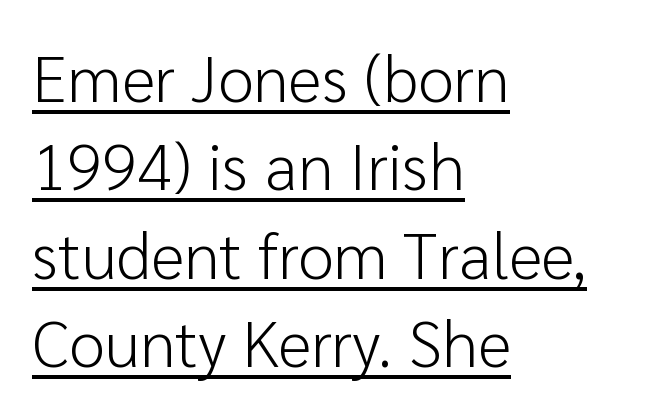
{"serif": "no", "italic": "no", "bold": "no", "weight": "light", "width": "normal", "stroke_contrast": "low", "x_height": "medium", "monospaced": "no", "underline": "yes", "align": "left", "line_spacing": "normal", "line_spacing_ratio": 1.36, "letter_spacing": "normal", "letter_spacing_em": 0.0, "glyph_px": 65}
